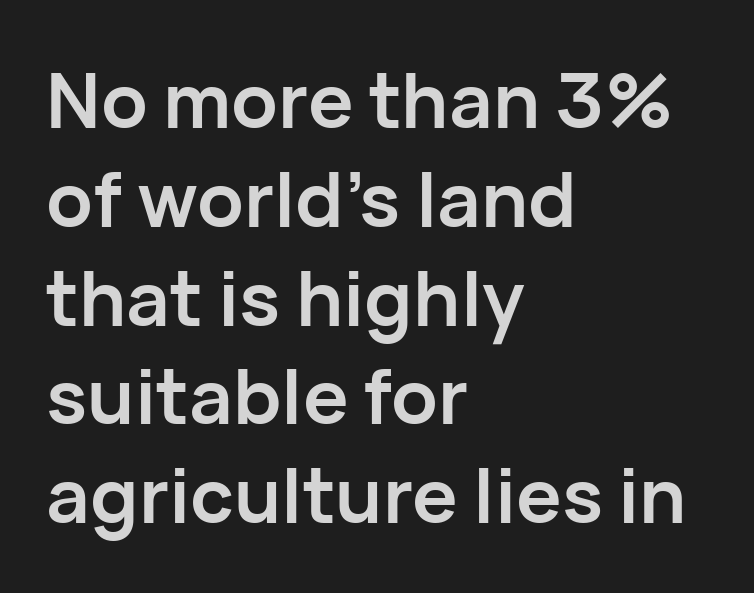
The letters are bold, with thick, heavy strokes. Compared with typical body copy, the letter spacing here is the same. The lettering stays uniformly vertical, giving the passage a roman look. Regular leading.
